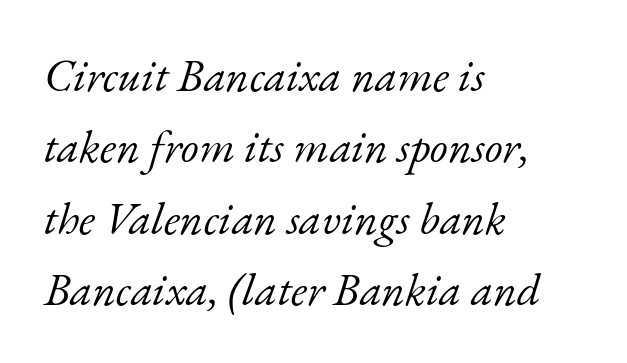
Q: Is the text bold? A: No.
Q: Is the text italic (slanted)? A: Yes, it leans right by about 17 degrees.
Q: Is the typeface a serif or a sans-serif typeface? A: Serif.
Q: Is the text underlined? A: No.
Q: How is the paragraph aligned? A: Left-aligned.
Q: Is the spacing between letters normal or unusually wide? A: Normal.
Q: Is the spacing between lines tight, normal or loose? A: Normal.
Q: Width (condensed, normal, or wide)? A: Normal.
Q: Stroke contrast? A: Low.
Q: x-height? A: Small.
Q: Monospaced? A: No.
